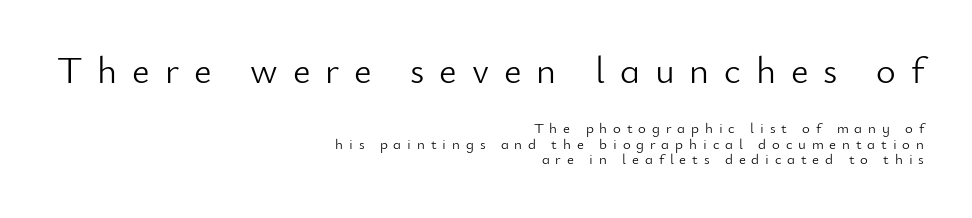
Q: Is the text bold? A: No.
Q: Is the text italic (slanted)? A: No, it is upright.
Q: Is the typeface a serif or a sans-serif typeface? A: Sans-serif.
Q: Is the text underlined? A: No.
Q: How is the paragraph aligned? A: Right-aligned.
Q: Is the spacing between letters normal or unusually wide? A: Unusually wide.
Q: Is the spacing between lines tight, normal or loose? A: Tight.
Q: Which block of text is set in a larger size, the first (top) or the second (bottom)? A: The first (top) one.
Q: Width (condensed, normal, or wide)? A: Normal.
Q: Stroke contrast? A: Low.
Q: x-height? A: Small.
Q: Monospaced? A: No.
